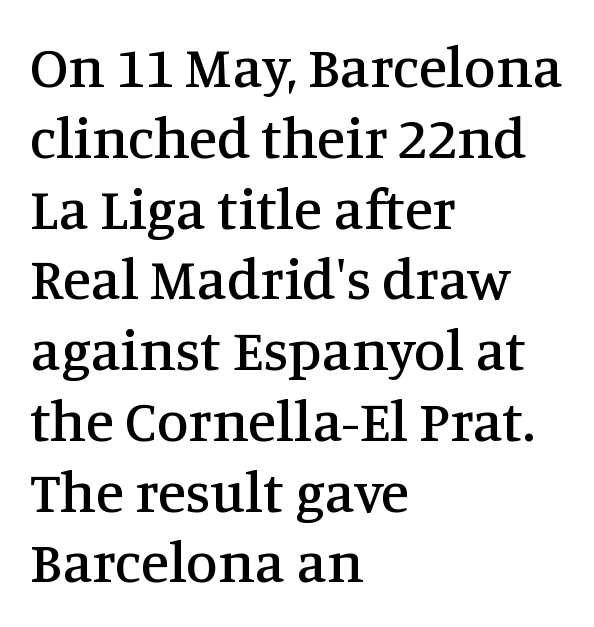
{"serif": "yes", "italic": "no", "width": "normal", "stroke_contrast": "medium", "x_height": "large", "monospaced": "no", "underline": "no", "align": "left", "line_spacing_ratio": 1.22, "letter_spacing": "normal", "letter_spacing_em": 0.0, "glyph_px": 58}
